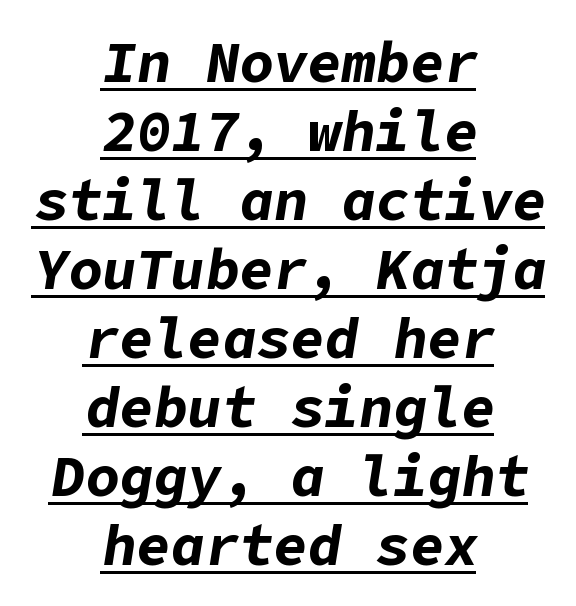
{"italic": "yes", "lean": "right", "slant_degrees": 9, "bold": "yes", "weight": "bold", "width": "normal", "stroke_contrast": "low", "x_height": "medium", "underline": "yes", "align": "center", "line_spacing_ratio": 1.21, "letter_spacing": "normal", "letter_spacing_em": 0.0, "glyph_px": 57}
